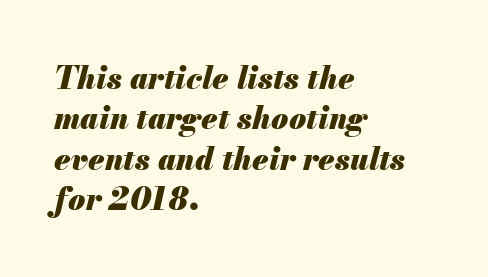
{"italic": "yes", "lean": "right", "slant_degrees": 13, "bold": "yes", "weight": "heavy", "width": "normal", "stroke_contrast": "medium", "x_height": "small", "monospaced": "no", "underline": "no", "align": "left", "line_spacing": "normal", "line_spacing_ratio": 1.3, "letter_spacing": "normal", "letter_spacing_em": 0.0, "glyph_px": 31}
